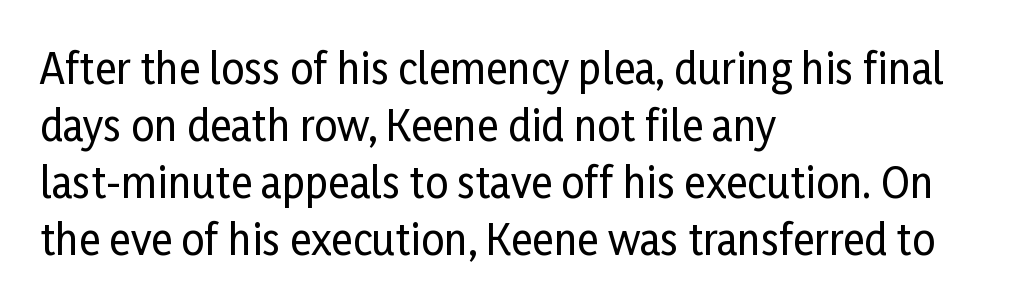
{"serif": "no", "italic": "no", "width": "condensed", "stroke_contrast": "low", "x_height": "medium", "monospaced": "no", "underline": "no", "align": "left", "line_spacing": "normal", "line_spacing_ratio": 1.39, "letter_spacing": "normal", "letter_spacing_em": 0.0, "glyph_px": 41}
